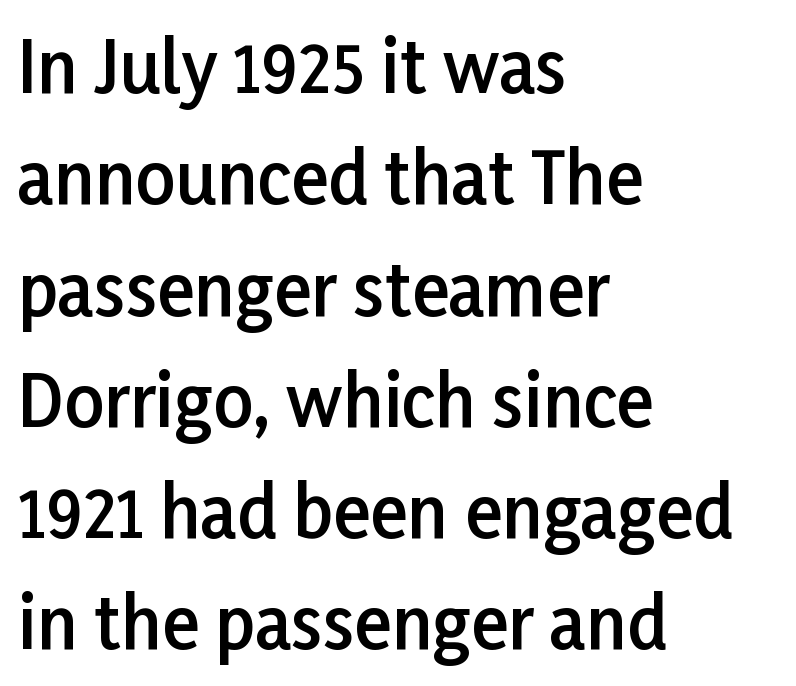
{"serif": "no", "italic": "no", "bold": "semi", "weight": "semibold", "width": "normal", "stroke_contrast": "low", "x_height": "medium", "monospaced": "no", "underline": "no", "align": "left", "line_spacing": "normal", "line_spacing_ratio": 1.59, "letter_spacing": "normal", "letter_spacing_em": 0.0, "glyph_px": 70}
